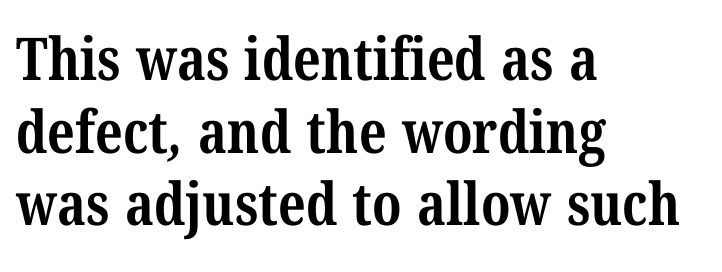
Check where the strokes stop: tiny serifs finish them off. These lines are set flush left with a ragged right edge. Type without underlining. You could not count columns in this text — the font is proportionally spaced. A full-strength bold gives these letters their thick strokes. Look at the tracking — it's just the regular setting, nothing added.
